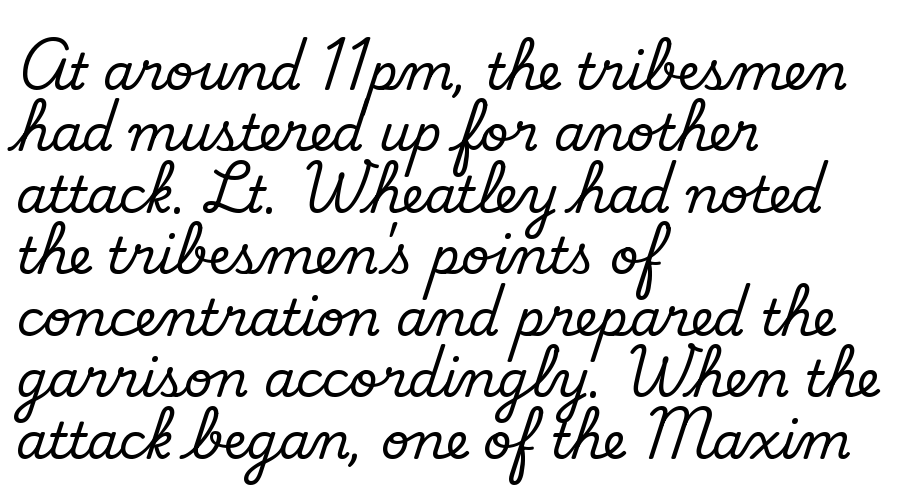
The image shows 50 px regular-weight sans-serif type; set left-aligned, line spacing 1.23x, normal letter spacing, not underlined; low stroke contrast and a small x-height.
